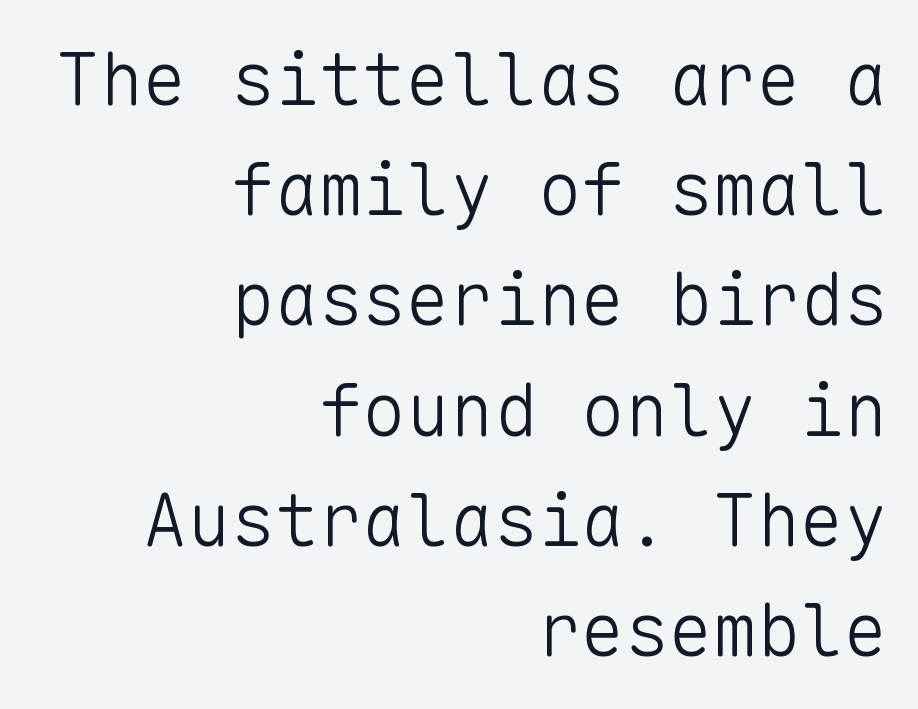
Nobody drew a line under any word here. Glyph-to-glyph distance matches everyday printed text. The lettering holds an erect, upright posture throughout. One-word summary of the alignment: right. Compared with a typical body face, this is equally light or lighter still.
